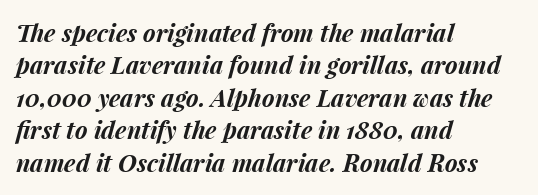
Q: Is the text bold? A: Yes.
Q: Is the text italic (slanted)? A: Yes, it leans right by about 15 degrees.
Q: Is the text underlined? A: No.
Q: How is the paragraph aligned? A: Left-aligned.
Q: Is the spacing between letters normal or unusually wide? A: Normal.
Q: Is the spacing between lines tight, normal or loose? A: Normal.
